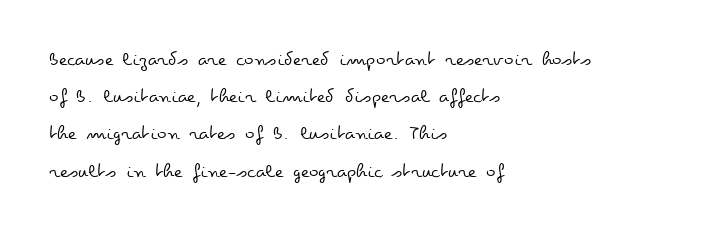
Descenders are the only things crossing below the line. These lines are set flush left with a ragged right edge. The line texture is even and compact thanks to regular tracking. This sample uses an upright cut, with every glyph sitting square on the baseline.
